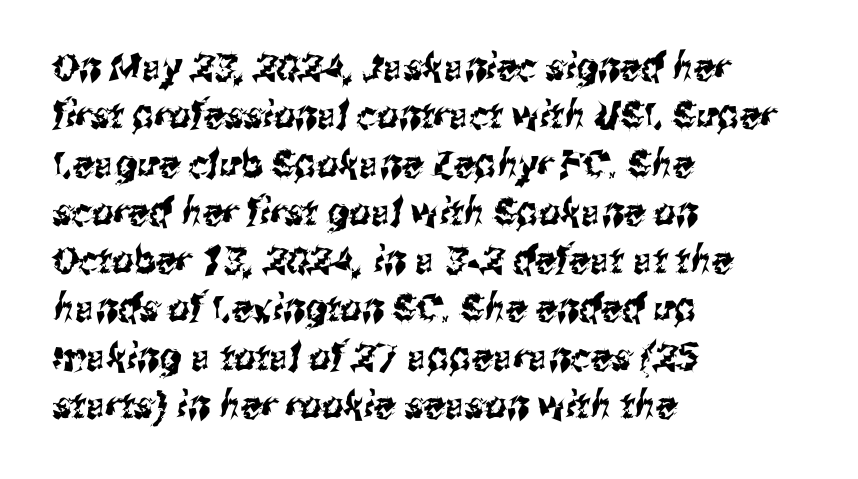
Typeset ragged right — the left edge is the straight one. Check where the strokes stop: nothing finishes them off — pure sans. These lines are rendered in a variable-pitch font. Vertical spacing — default.
